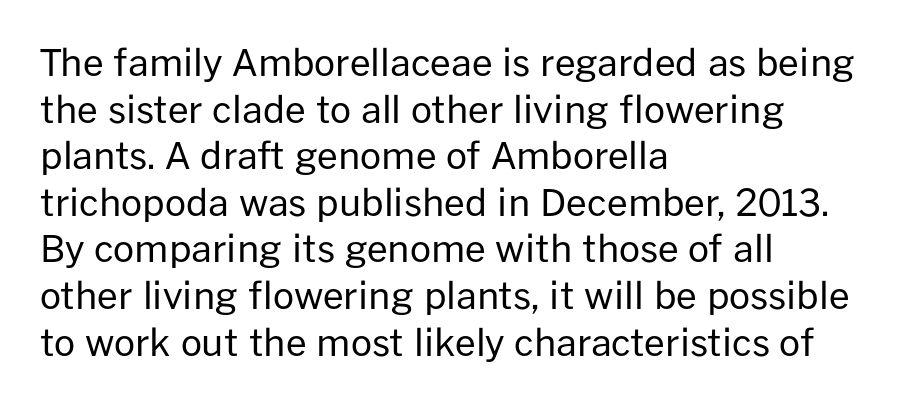
{"serif": "no", "italic": "no", "bold": "no", "weight": "regular", "width": "normal", "stroke_contrast": "low", "x_height": "medium", "monospaced": "no", "underline": "no", "align": "left", "line_spacing": "normal", "line_spacing_ratio": 1.26, "letter_spacing": "normal", "letter_spacing_em": 0.0, "glyph_px": 37}
